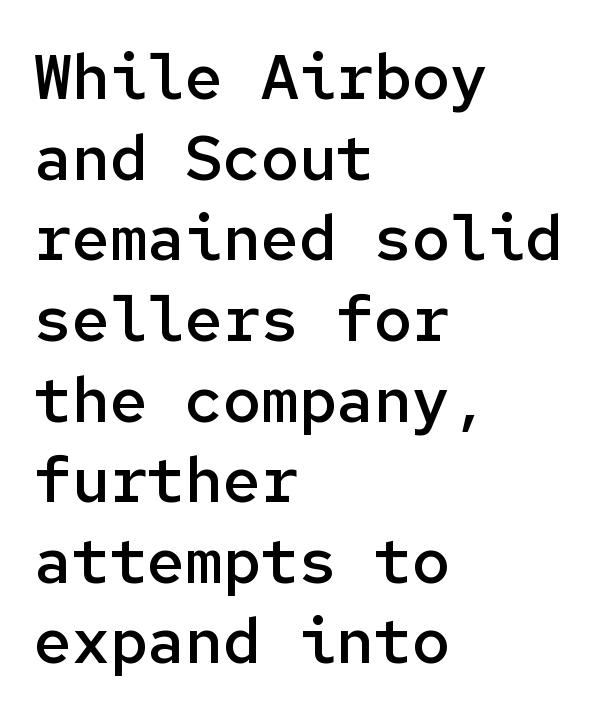
Q: Is the text bold? A: Semi-bold.
Q: Is the text italic (slanted)? A: No, it is upright.
Q: Is the typeface a serif or a sans-serif typeface? A: Sans-serif.
Q: Is the text underlined? A: No.
Q: How is the paragraph aligned? A: Left-aligned.
Q: Is the spacing between letters normal or unusually wide? A: Normal.
Q: Is the spacing between lines tight, normal or loose? A: Normal.
Q: Width (condensed, normal, or wide)? A: Normal.
Q: Stroke contrast? A: Low.
Q: x-height? A: Medium.
Q: Monospaced? A: Yes.
